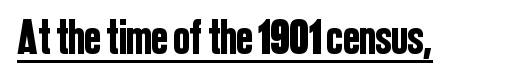
Varying glyph widths throughout — classic text-font behaviour. The font's upright variant was chosen for this text. This rendering features underlined lettering. Characters follow at the spacing the type designer built in. The font family rendered here belongs to the sans-serif group.
